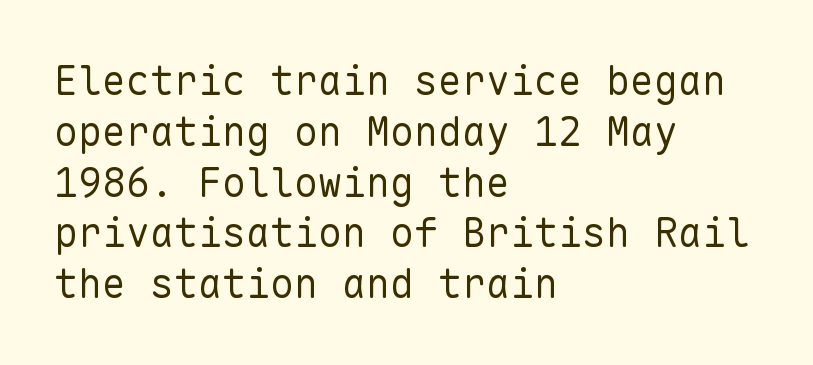
The image shows 40 px regular-weight sans-serif type, upright, monospaced; set left-aligned, normal line spacing (1.27x), normal letter spacing, not underlined; low stroke contrast and a medium x-height.
